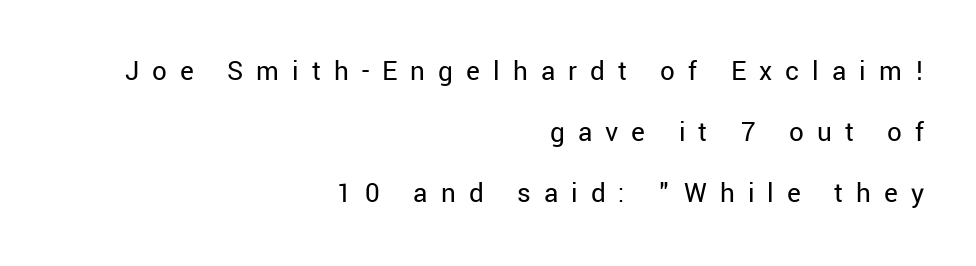
The vertical gap from one line to the next is large. Examine the stroke ends and you'll find no serifs. The axis of the letterforms is exactly vertical. Teacher's note: observe the even right margin — that is flush-right alignment.
